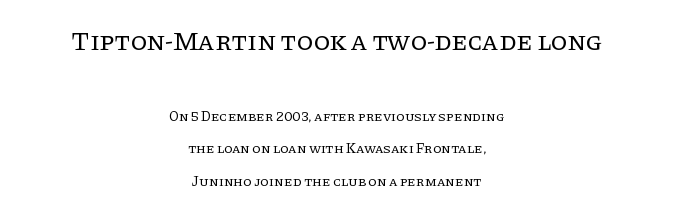
{"italic": "no", "bold": "no", "underline": "no", "align": "center", "line_spacing": "loose", "line_spacing_ratio": 2.33, "letter_spacing": "normal", "letter_spacing_em": 0.0, "larger_block": "first", "size_ratio": 1.93, "glyph_px": 27}
